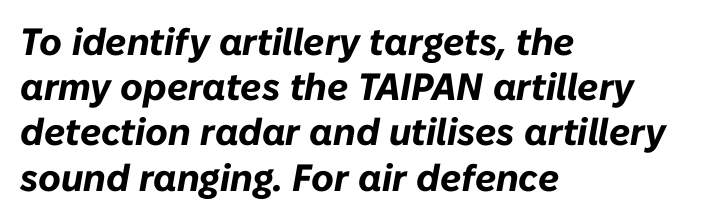
The image shows 38 px bold type, italic (leaning right); set left-aligned, line spacing 1.19x, normal letter spacing, not underlined; low stroke contrast and a medium x-height.
